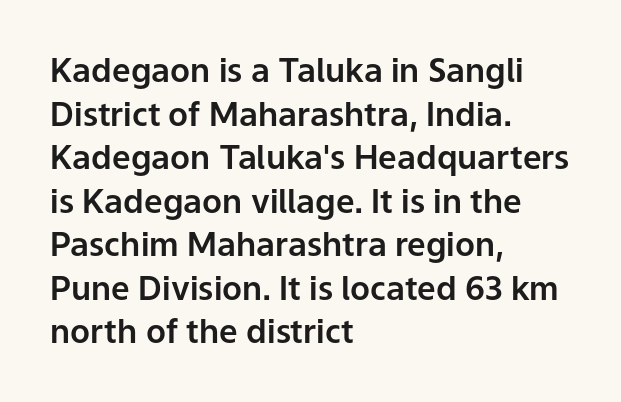
{"serif": "no", "italic": "no", "width": "normal", "stroke_contrast": "low", "x_height": "medium", "monospaced": "no", "underline": "no", "align": "left", "line_spacing": "normal", "line_spacing_ratio": 1.32, "letter_spacing": "normal", "letter_spacing_em": 0.0, "glyph_px": 33}
